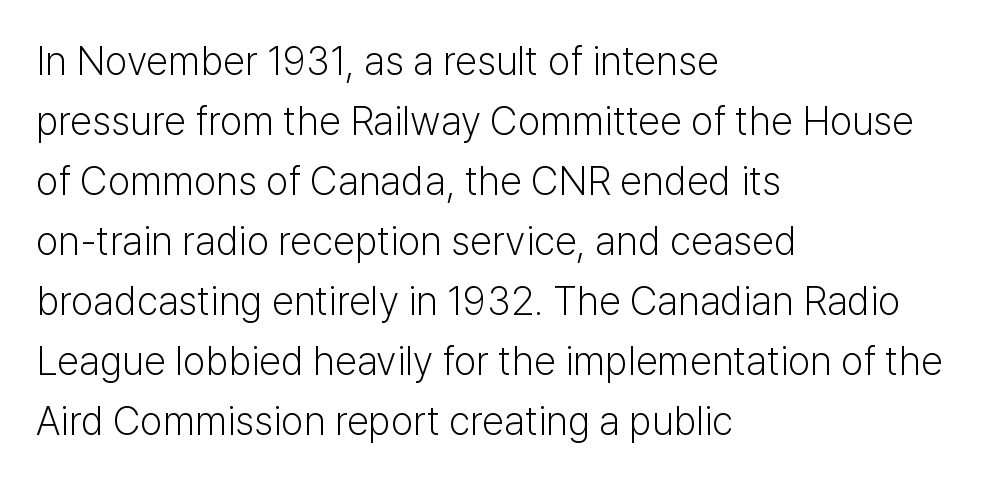
{"serif": "no", "italic": "no", "bold": "no", "weight": "light", "width": "normal", "stroke_contrast": "low", "x_height": "medium", "monospaced": "no", "underline": "no", "align": "left", "line_spacing": "normal", "line_spacing_ratio": 1.5, "letter_spacing": "normal", "letter_spacing_em": 0.0, "glyph_px": 40}
